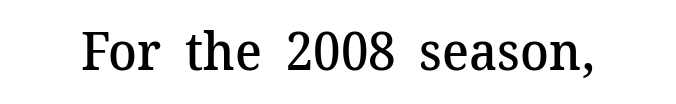
Q: Is the text bold? A: Semi-bold.
Q: Is the text italic (slanted)? A: No, it is upright.
Q: Is the typeface a serif or a sans-serif typeface? A: Serif.
Q: Is the text underlined? A: No.
Q: Is the spacing between letters normal or unusually wide? A: Normal.
Q: Width (condensed, normal, or wide)? A: Normal.
Q: Stroke contrast? A: Medium.
Q: x-height? A: Medium.
Q: Monospaced? A: No.
